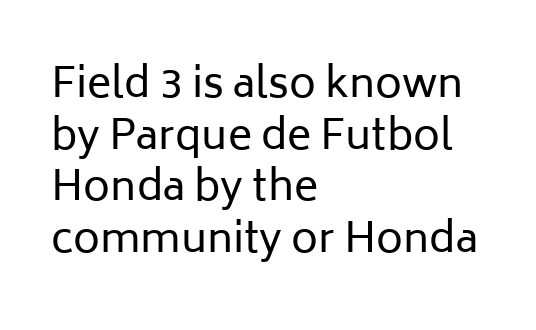
The image shows 41 px regular-weight sans-serif type, upright; set left-aligned, normal line spacing (1.26x), normal letter spacing, not underlined; low stroke contrast and a medium x-height.
